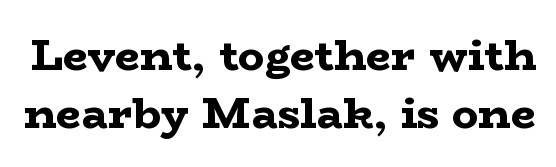
The zone under the glyphs is completely vacant. Vertical strokes here are truly vertical. The sample has been set heavy, in full bold. Each letter keeps its own natural width here, so spacing adapts to shape. What stands out about the letter spacing? Nothing — it is the standard amount.
